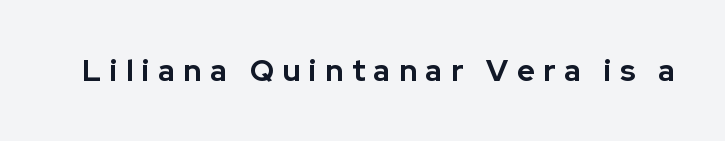
The image shows 30 px bold sans-serif type, upright; set unusually wide letter spacing (+0.29 em), not underlined; low stroke contrast and a medium x-height.
